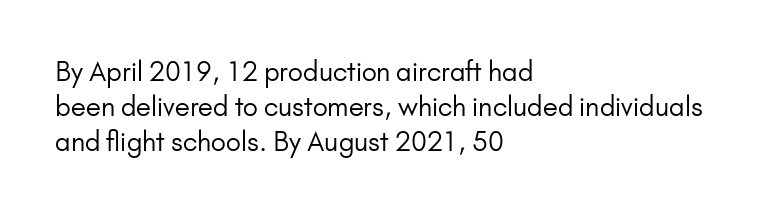
The image shows 26 px text type, upright; set left-aligned, normal line spacing (1.35x), normal letter spacing, not underlined.
